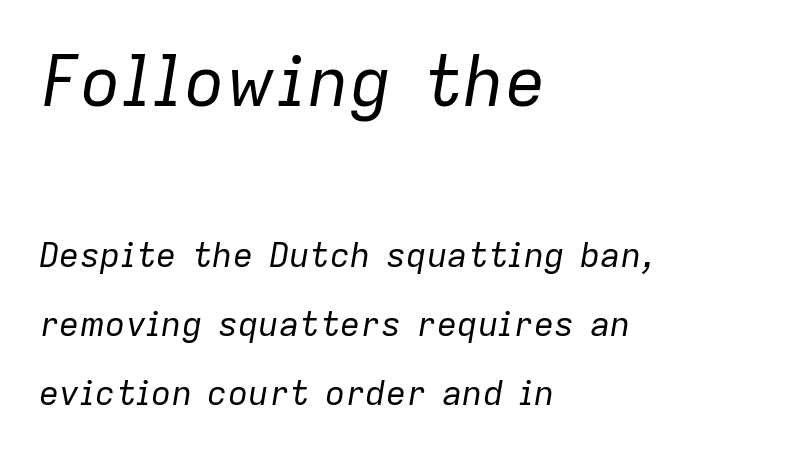
{"italic": "yes", "lean": "right", "slant_degrees": 9, "bold": "no", "weight": "regular", "width": "normal", "stroke_contrast": "low", "x_height": "medium", "monospaced": "no", "underline": "no", "align": "left", "line_spacing": "loose", "line_spacing_ratio": 2.03, "letter_spacing": "normal", "letter_spacing_em": 0.0, "larger_block": "first", "size_ratio": 2.03, "glyph_px": 69}
